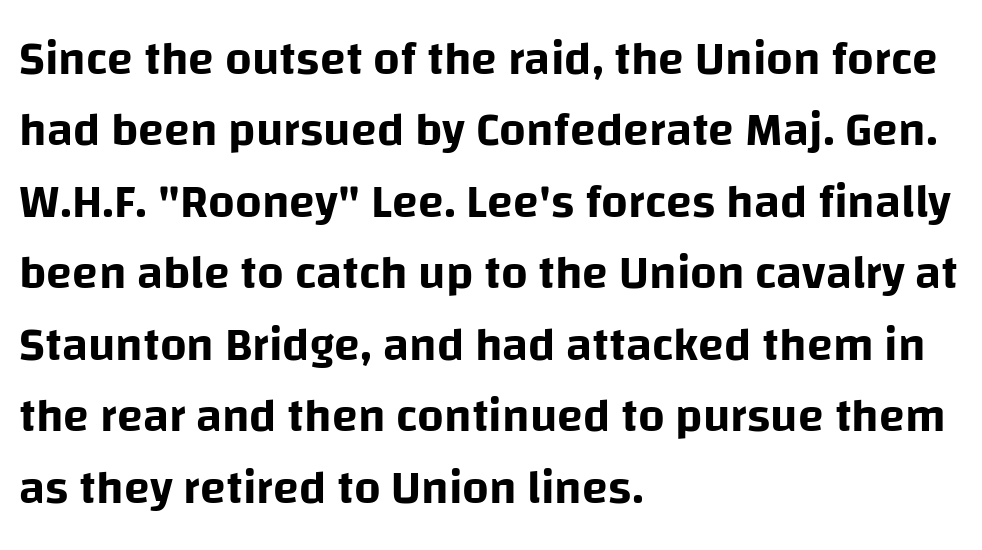
Q: Is the text italic (slanted)? A: No, it is upright.
Q: Is the typeface a serif or a sans-serif typeface? A: Sans-serif.
Q: Is the text underlined? A: No.
Q: How is the paragraph aligned? A: Left-aligned.
Q: Is the spacing between letters normal or unusually wide? A: Normal.
Q: Is the spacing between lines tight, normal or loose? A: Normal.
Q: Width (condensed, normal, or wide)? A: Normal.
Q: Stroke contrast? A: Low.
Q: x-height? A: Large.
Q: Monospaced? A: No.
